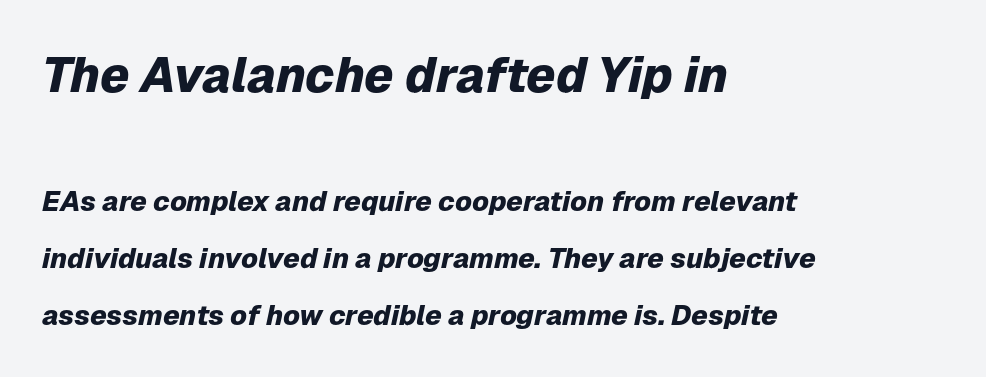
The image shows 49 px heavy type, italic (leaning right); set left-aligned, loose line spacing (2.05x), normal letter spacing, not underlined; the first (top) block is 1.75x larger; low stroke contrast and a medium x-height.
